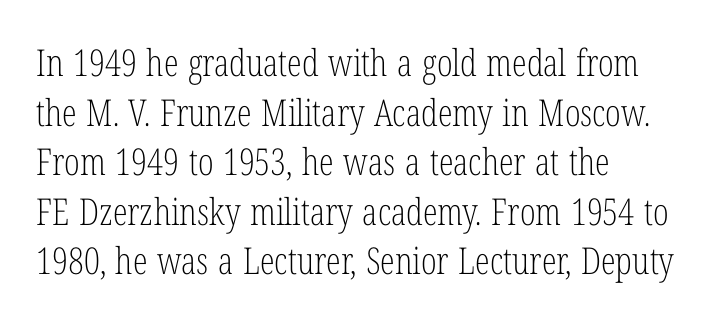
{"serif": "yes", "italic": "no", "bold": "no", "weight": "light", "width": "condensed", "stroke_contrast": "low", "x_height": "medium", "monospaced": "no", "underline": "no", "align": "left", "line_spacing": "normal", "line_spacing_ratio": 1.34, "letter_spacing": "normal", "letter_spacing_em": 0.0, "glyph_px": 37}
